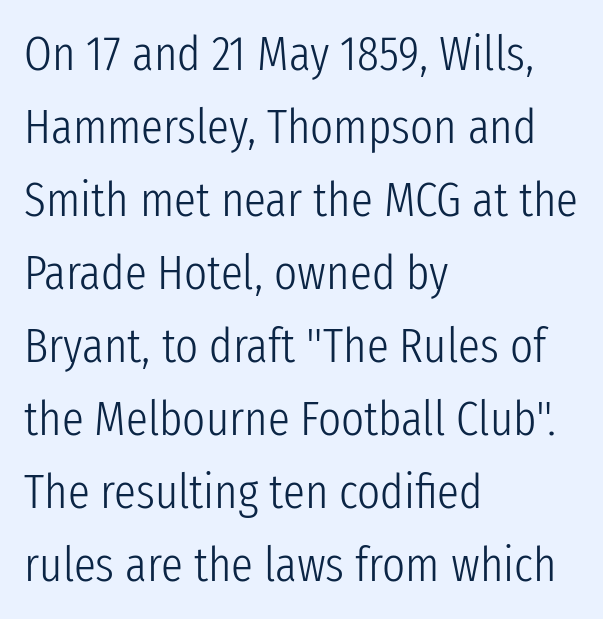
Q: Is the text bold? A: No.
Q: Is the text italic (slanted)? A: No, it is upright.
Q: Is the typeface a serif or a sans-serif typeface? A: Sans-serif.
Q: Is the text underlined? A: No.
Q: How is the paragraph aligned? A: Left-aligned.
Q: Is the spacing between letters normal or unusually wide? A: Normal.
Q: Is the spacing between lines tight, normal or loose? A: Normal.
Q: Width (condensed, normal, or wide)? A: Condensed.
Q: Stroke contrast? A: Low.
Q: x-height? A: Medium.
Q: Monospaced? A: No.
